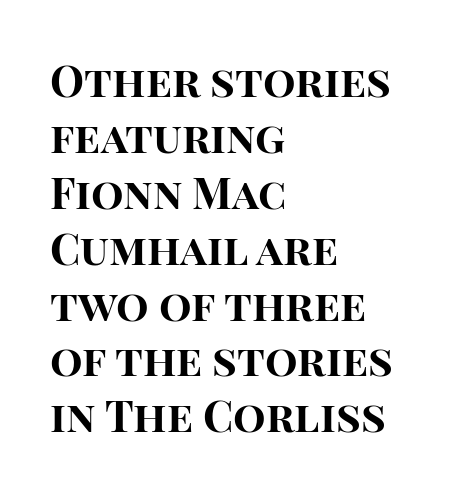
Type without underlining. Casual observation: everything's shoved over to the left. Standard letterfit; no display-style spreading of the glyphs. No italicization has been applied; the sample stays upright.
